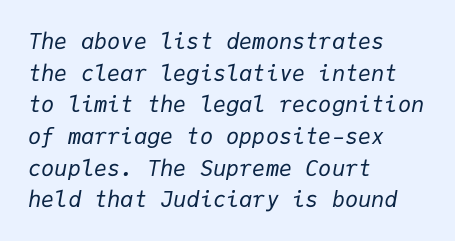
Look at the tracking — it's just the regular setting, nothing added. Glance below the letters and you will spot only blank space. The line-height multiplier appears to be the usual default. Is this a heavy cut? Hardly; it is regular or lighter. Italic: yes, the glyphs are oblique.
